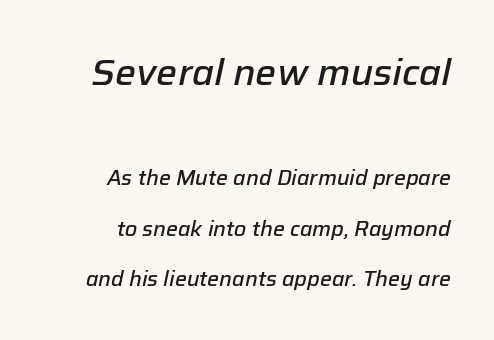
Q: Is the text bold? A: Semi-bold.
Q: Is the text italic (slanted)? A: Yes, it leans right by about 12 degrees.
Q: Is the text underlined? A: No.
Q: How is the paragraph aligned? A: Right-aligned.
Q: Is the spacing between letters normal or unusually wide? A: Normal.
Q: Is the spacing between lines tight, normal or loose? A: Loose.
Q: Which block of text is set in a larger size, the first (top) or the second (bottom)? A: The first (top) one.
Q: Width (condensed, normal, or wide)? A: Normal.
Q: Stroke contrast? A: Low.
Q: x-height? A: Medium.
Q: Monospaced? A: No.
